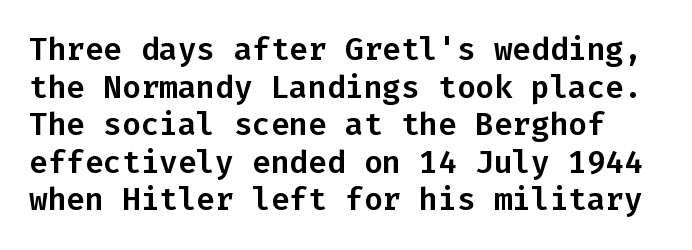
Q: Is the text italic (slanted)? A: No, it is upright.
Q: Is the typeface a serif or a sans-serif typeface? A: Sans-serif.
Q: Is the text underlined? A: No.
Q: Is the spacing between letters normal or unusually wide? A: Normal.
Q: Width (condensed, normal, or wide)? A: Normal.
Q: Stroke contrast? A: Low.
Q: x-height? A: Medium.
Q: Monospaced? A: Yes.
